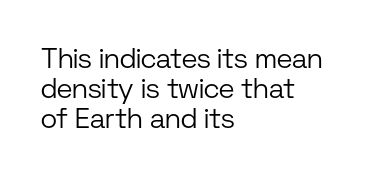
The image shows 28 px light sans-serif type, upright; set left-aligned, tight line spacing (1.08x), normal letter spacing, not underlined; low stroke contrast and a medium x-height.
